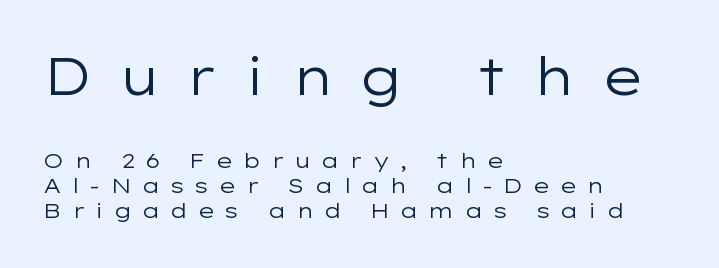
Q: Is the text bold? A: No.
Q: Is the text italic (slanted)? A: No, it is upright.
Q: Is the typeface a serif or a sans-serif typeface? A: Sans-serif.
Q: Is the text underlined? A: No.
Q: How is the paragraph aligned? A: Left-aligned.
Q: Is the spacing between letters normal or unusually wide? A: Unusually wide.
Q: Which block of text is set in a larger size, the first (top) or the second (bottom)? A: The first (top) one.
Q: Width (condensed, normal, or wide)? A: Wide.
Q: Stroke contrast? A: Low.
Q: x-height? A: Medium.
Q: Monospaced? A: No.
